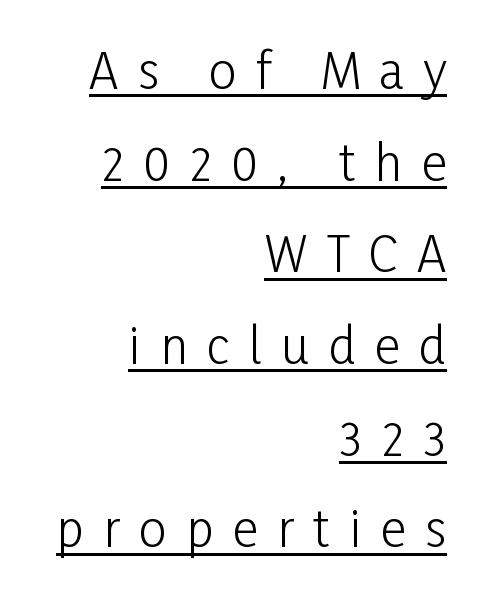
{"serif": "no", "italic": "no", "bold": "no", "weight": "light", "width": "condensed", "stroke_contrast": "low", "x_height": "medium", "monospaced": "no", "underline": "yes", "align": "right", "line_spacing_ratio": 1.87, "letter_spacing": "wide", "letter_spacing_em": 0.4, "glyph_px": 49}
